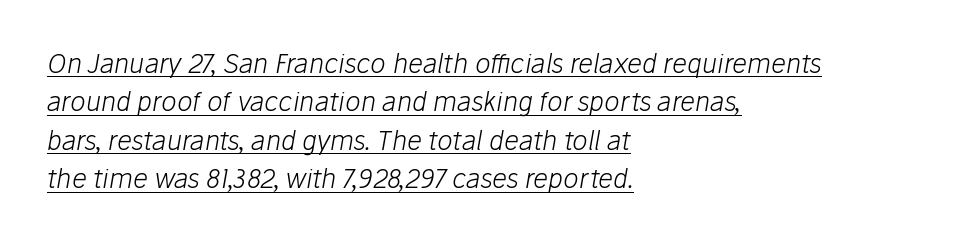
Q: Is the text bold? A: No.
Q: Is the text italic (slanted)? A: Yes, it leans right by about 10 degrees.
Q: Is the text underlined? A: Yes.
Q: How is the paragraph aligned? A: Left-aligned.
Q: Is the spacing between letters normal or unusually wide? A: Normal.
Q: Is the spacing between lines tight, normal or loose? A: Normal.
